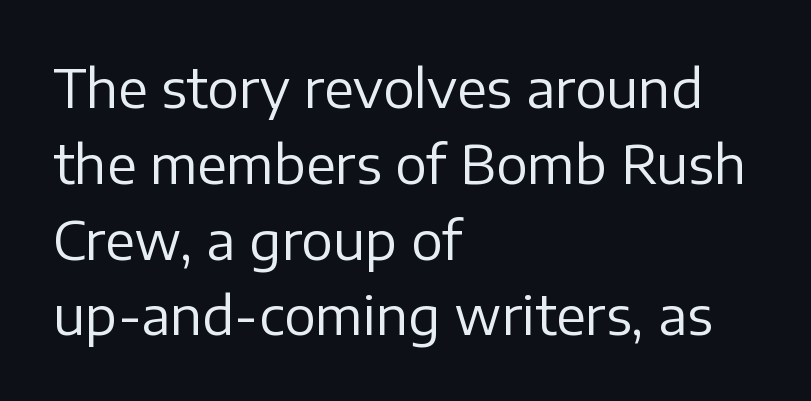
Q: Is the text bold? A: No.
Q: Is the text italic (slanted)? A: No, it is upright.
Q: Is the typeface a serif or a sans-serif typeface? A: Sans-serif.
Q: Is the text underlined? A: No.
Q: How is the paragraph aligned? A: Left-aligned.
Q: Is the spacing between letters normal or unusually wide? A: Normal.
Q: Is the spacing between lines tight, normal or loose? A: Normal.
Q: Width (condensed, normal, or wide)? A: Normal.
Q: Stroke contrast? A: Low.
Q: x-height? A: Medium.
Q: Monospaced? A: No.
